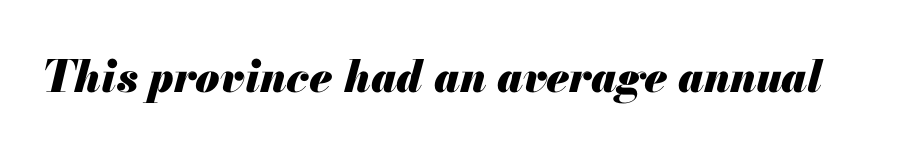
These lines are rendered in a variable-pitch font. Words appear dense and cohesive because spacing is normal. This rendering features lettering with no underline. On the weight axis this lands at bold, roughly 700. Designer's note — italics engaged.
